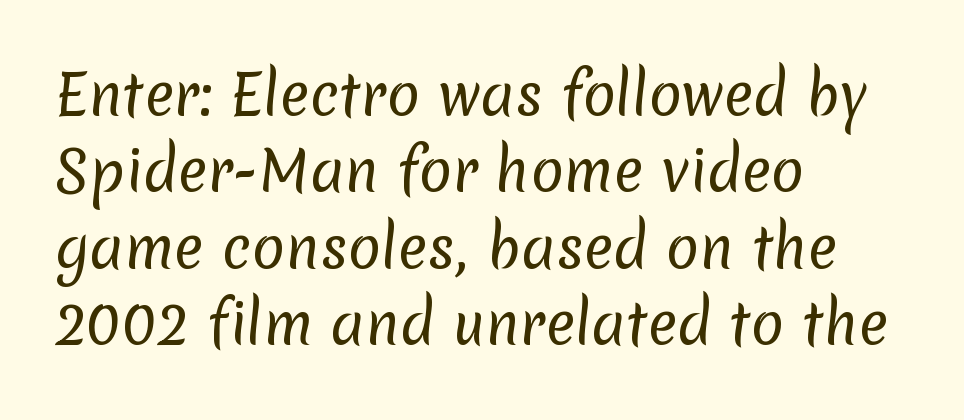
The image shows 55 px regular-weight sans-serif type; set left-aligned, normal line spacing (1.39x), normal letter spacing, not underlined; low stroke contrast and a medium x-height.
